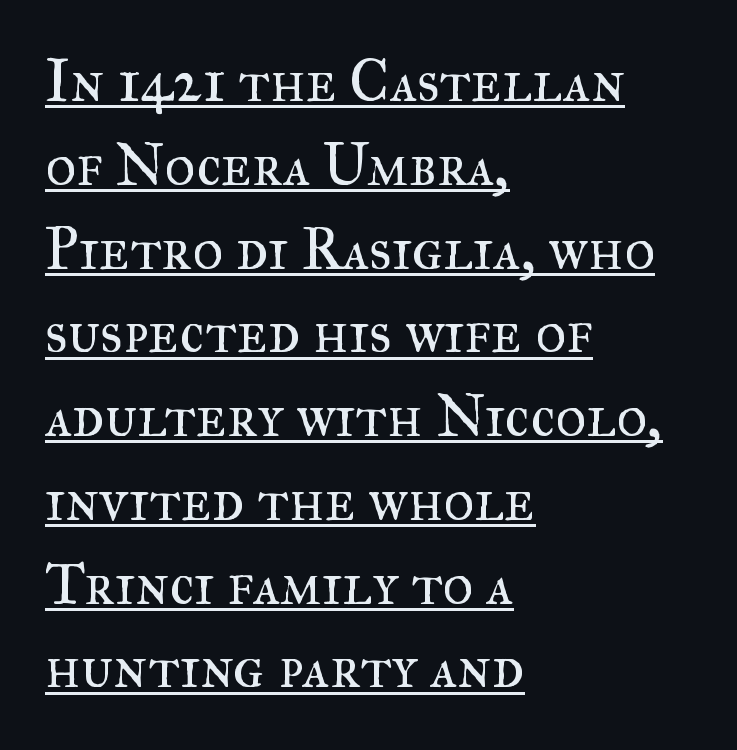
{"serif": "yes", "italic": "no", "bold": "no", "weight": "regular", "width": "normal", "stroke_contrast": "medium", "x_height": "small", "monospaced": "no", "underline": "yes", "align": "left", "line_spacing": "normal", "line_spacing_ratio": 1.42, "letter_spacing": "normal", "letter_spacing_em": 0.0, "glyph_px": 59}
